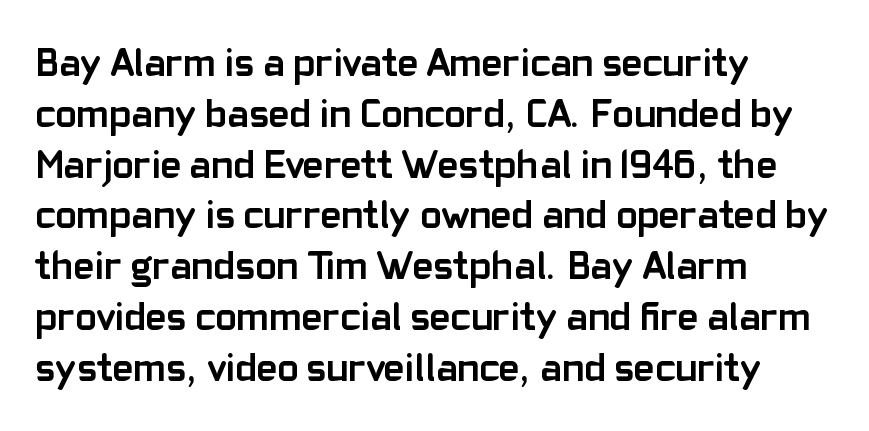
{"serif": "no", "italic": "no", "bold": "yes", "weight": "semibold", "width": "normal", "stroke_contrast": "low", "x_height": "medium", "monospaced": "no", "underline": "no", "align": "left", "line_spacing": "normal", "line_spacing_ratio": 1.27, "letter_spacing": "normal", "letter_spacing_em": 0.0, "glyph_px": 40}
